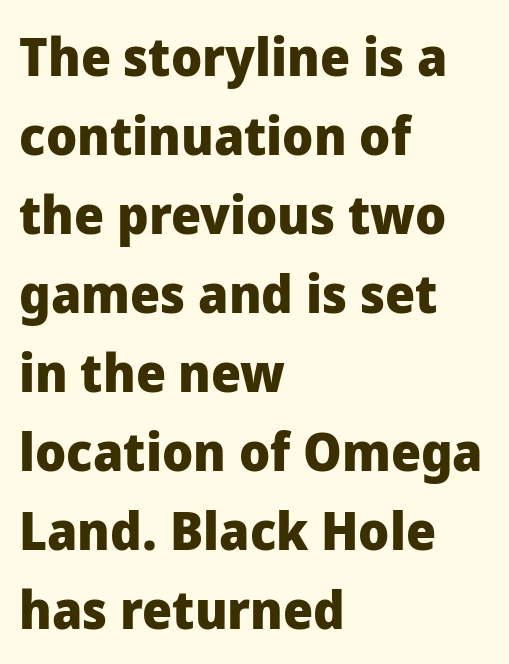
{"serif": "no", "italic": "no", "bold": "yes", "weight": "heavy", "width": "normal", "stroke_contrast": "low", "x_height": "medium", "monospaced": "no", "underline": "no", "align": "left", "line_spacing": "normal", "line_spacing_ratio": 1.49, "letter_spacing": "normal", "letter_spacing_em": 0.0, "glyph_px": 53}
